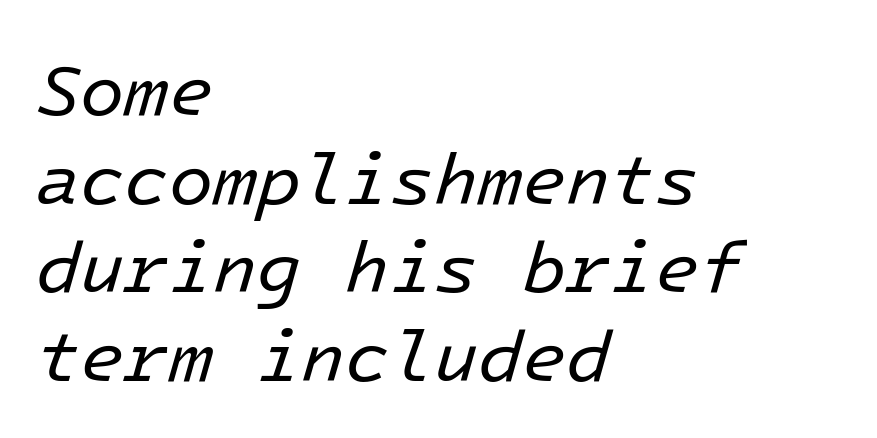
Q: Is the text bold? A: No.
Q: Is the text italic (slanted)? A: Yes, it leans right by about 16 degrees.
Q: Is the text underlined? A: No.
Q: How is the paragraph aligned? A: Left-aligned.
Q: Is the spacing between letters normal or unusually wide? A: Normal.
Q: Width (condensed, normal, or wide)? A: Normal.
Q: Stroke contrast? A: Low.
Q: x-height? A: Medium.
